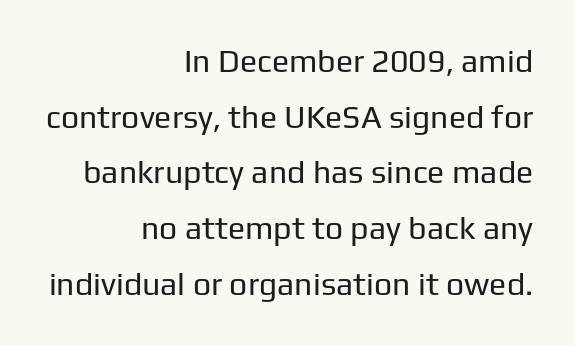
The image shows 32 px regular-weight sans-serif type, upright; set right-aligned, line spacing 1.74x, normal letter spacing, not underlined; low stroke contrast and a medium x-height.
